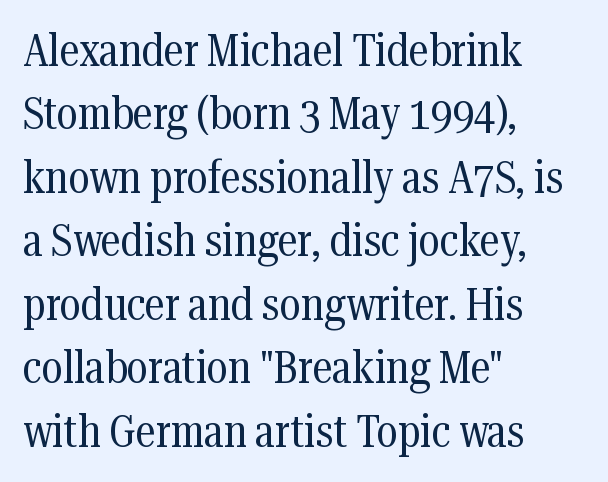
Caption: standard tracking, unaltered. Has an underline been added? It has not. This sample has the flowing, uneven cadence of proportional lettering. Layout note: lines flush left. Does the type have serifs? Yes, each stem ends in a small foot. The letters stand upright; this is a roman face.
